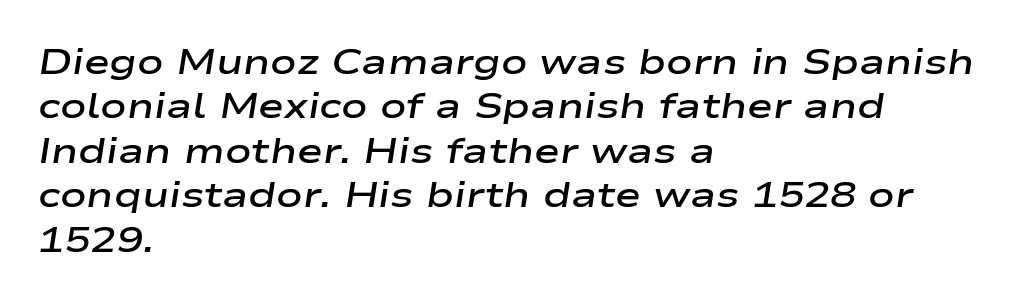
{"italic": "yes", "lean": "right", "slant_degrees": 9, "bold": "semi", "weight": "semibold", "width": "wide", "stroke_contrast": "low", "x_height": "medium", "monospaced": "no", "underline": "no", "align": "left", "line_spacing": "normal", "line_spacing_ratio": 1.27, "letter_spacing": "normal", "letter_spacing_em": 0.0, "glyph_px": 35}
